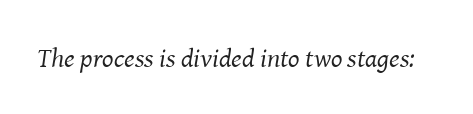
{"italic": "yes", "lean": "right", "slant_degrees": 8, "bold": "no", "underline": "no", "letter_spacing": "normal", "letter_spacing_em": 0.0, "glyph_px": 27}
